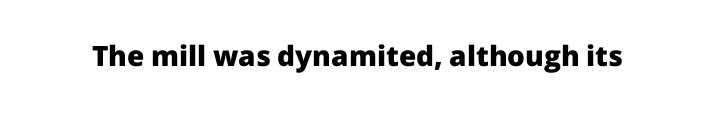
The image shows 28 px heavy sans-serif type, upright; set normal letter spacing, not underlined; low stroke contrast and a medium x-height.
